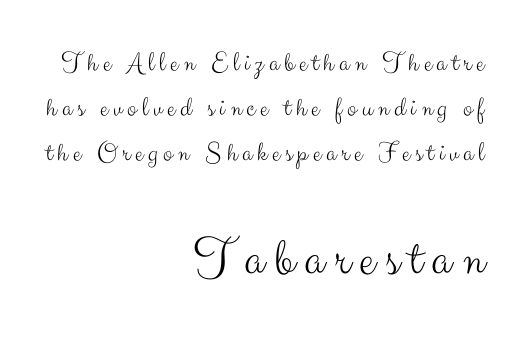
The image shows 55 px light sans-serif type; set right-aligned, normal line spacing (1.61x), not underlined; the second (bottom) block is 1.96x larger; medium stroke contrast and a small x-height.
